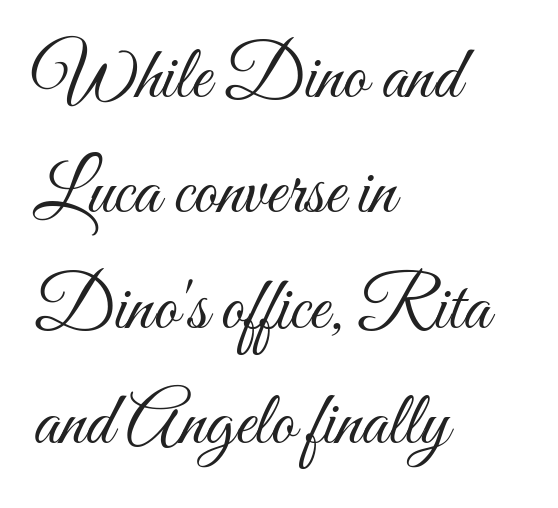
The image shows 75 px light, condensed type; set left-aligned, normal line spacing (1.54x), normal letter spacing, not underlined; medium stroke contrast and a small x-height.
